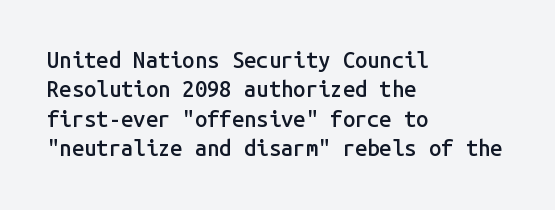
Notice how the passage keeps a crisp vertical edge on the left only. It's the straight-up-and-down kind of type. The zone under the glyphs is completely vacant. This is moderately heavy type, rendered in semibold. Compared with typical paragraphs, the rows here are spaced about the same.
